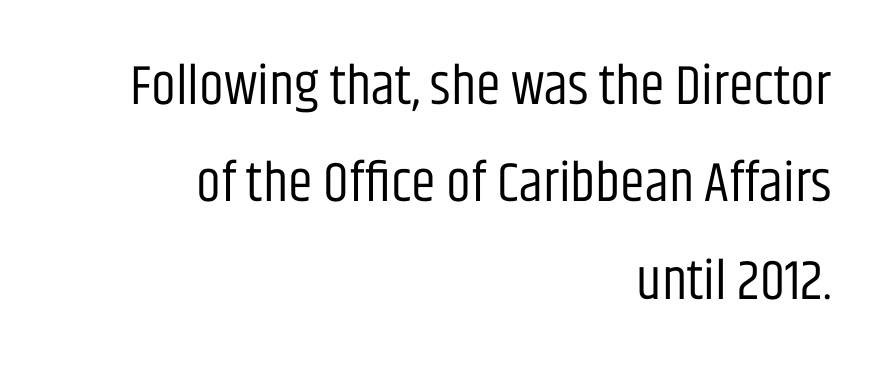
{"serif": "no", "italic": "no", "bold": "no", "weight": "regular", "width": "condensed", "stroke_contrast": "low", "x_height": "large", "monospaced": "no", "underline": "no", "align": "right", "line_spacing_ratio": 1.74, "letter_spacing": "normal", "letter_spacing_em": 0.0, "glyph_px": 56}
